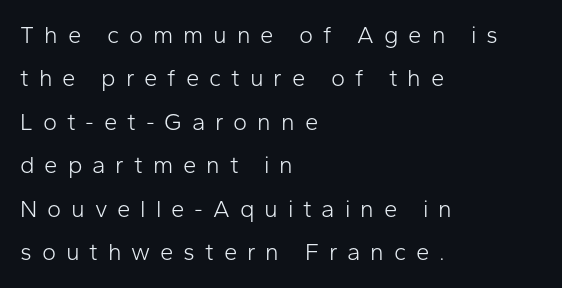
These lines are set flush left with a ragged right edge. There is plenty of visible air inserted between adjacent glyphs. No word sits above an underline. You can tell it's not italic because the verticals are truly vertical. Weight class: somewhere from thin through regular.
